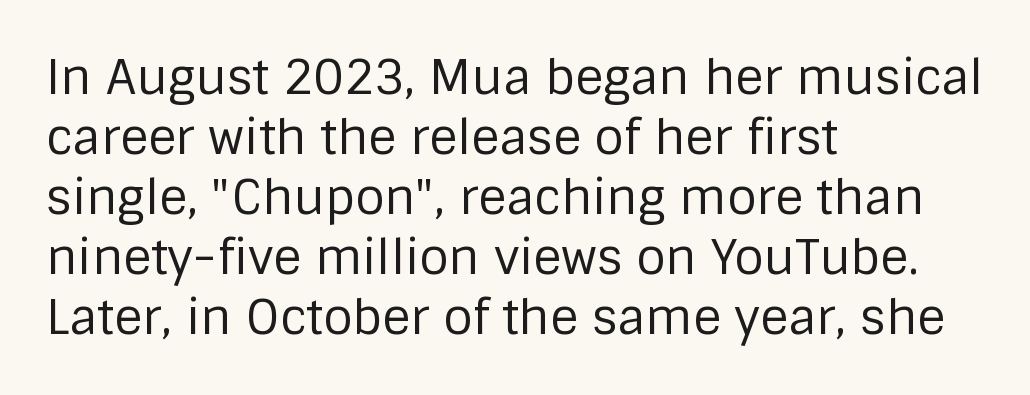
Q: Is the text bold? A: No.
Q: Is the text italic (slanted)? A: No, it is upright.
Q: Is the typeface a serif or a sans-serif typeface? A: Sans-serif.
Q: Is the text underlined? A: No.
Q: How is the paragraph aligned? A: Left-aligned.
Q: Is the spacing between letters normal or unusually wide? A: Normal.
Q: Is the spacing between lines tight, normal or loose? A: Normal.
Q: Width (condensed, normal, or wide)? A: Normal.
Q: Stroke contrast? A: Low.
Q: x-height? A: Large.
Q: Monospaced? A: No.
